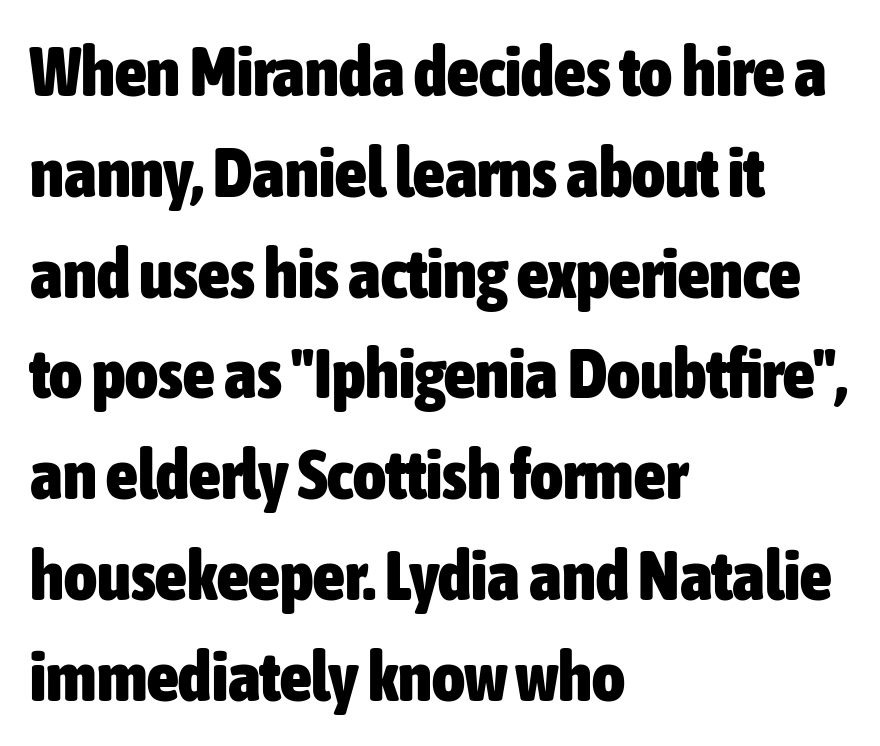
Q: Is the text bold? A: Yes.
Q: Is the text italic (slanted)? A: No, it is upright.
Q: Is the typeface a serif or a sans-serif typeface? A: Sans-serif.
Q: Is the text underlined? A: No.
Q: How is the paragraph aligned? A: Left-aligned.
Q: Is the spacing between letters normal or unusually wide? A: Normal.
Q: Is the spacing between lines tight, normal or loose? A: Normal.
Q: Width (condensed, normal, or wide)? A: Condensed.
Q: Stroke contrast? A: Low.
Q: x-height? A: Medium.
Q: Monospaced? A: No.
